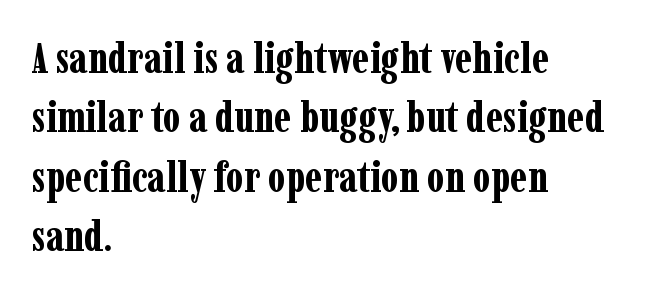
Beneath every word, the page is bare. Horizontal bands of white between lines are of average thickness. In terms of letterspacing, this is plain default setting. The typeface chosen for these lines features serifs. Ordinary non-slanted type is in use.
